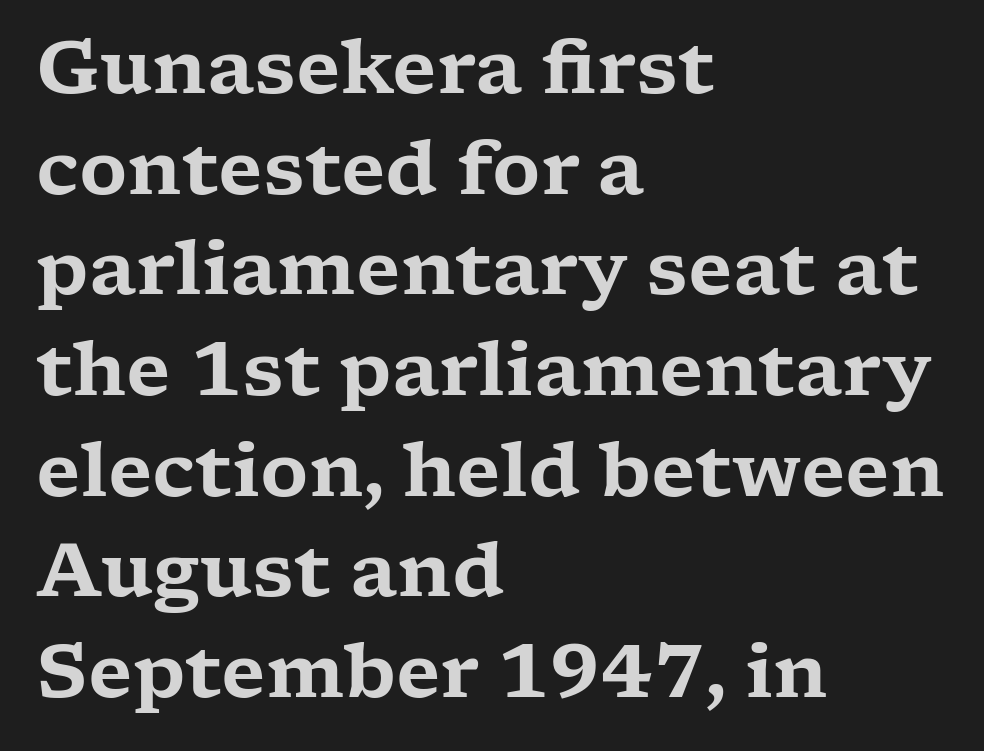
The letters advance in unequal steps, a hallmark of proportional type. Rule under the text: the space is simply empty. This sample uses a serif face. Short note: letters normally spaced.
